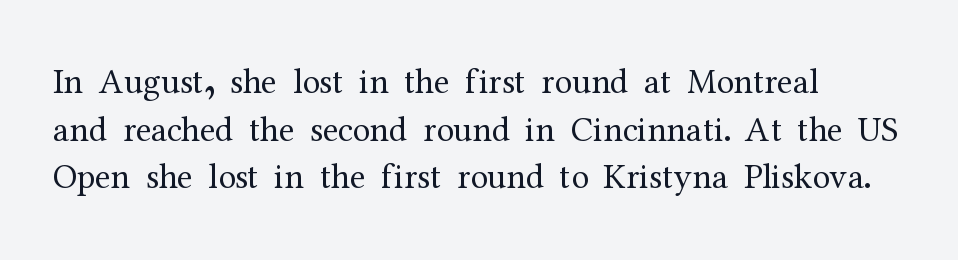
The font is comparable to plain body text, perhaps lighter. Classification — serif. Upright lettering throughout. Proportional: the letters do not fall into vertical columns. A typesetter would call this zero additional tracking. The vertical gap from one line to the next is medium.
